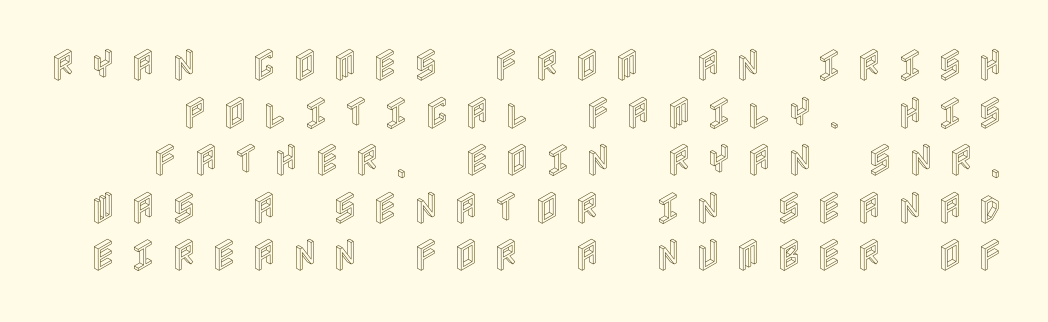
Honestly, the row spacing looks completely unremarkable. Look at the tracking — it's clearly loosened, letters drifting apart. Tall strokes in this sample are plumb rather than angled. Each row of text sits above clean, open space.
